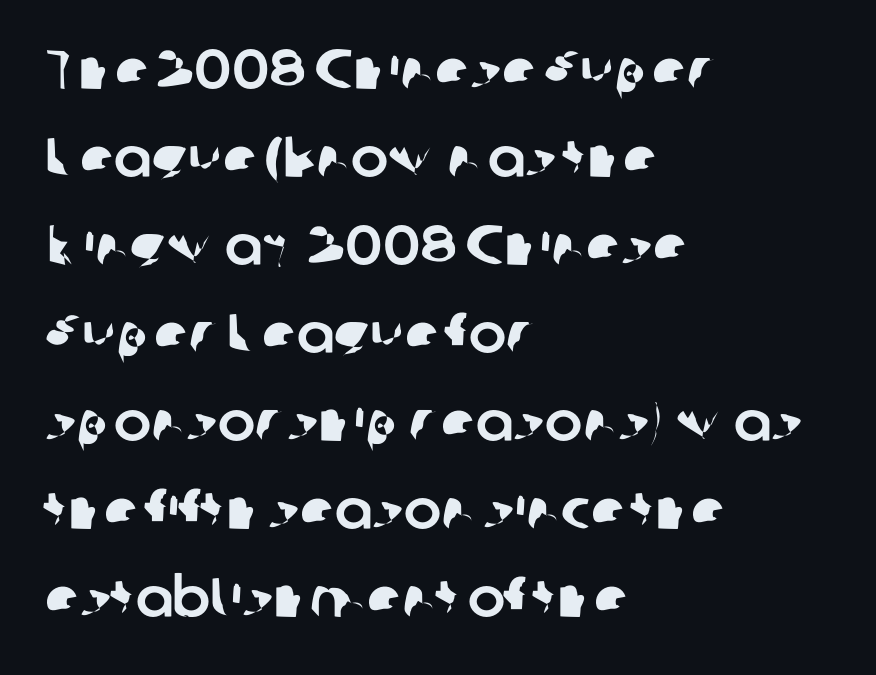
{"serif": "no", "width": "normal", "stroke_contrast": "low", "x_height": "medium", "monospaced": "no", "underline": "no", "align": "left", "line_spacing": "normal", "line_spacing_ratio": 1.57, "letter_spacing": "normal", "letter_spacing_em": 0.0, "glyph_px": 56}
